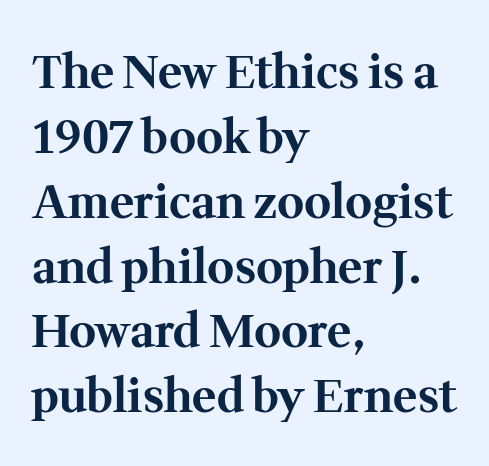
{"serif": "yes", "italic": "no", "bold": "yes", "weight": "bold", "width": "normal", "stroke_contrast": "medium", "x_height": "medium", "monospaced": "no", "underline": "no", "align": "left", "line_spacing": "normal", "line_spacing_ratio": 1.41, "letter_spacing": "normal", "letter_spacing_em": 0.0, "glyph_px": 46}
